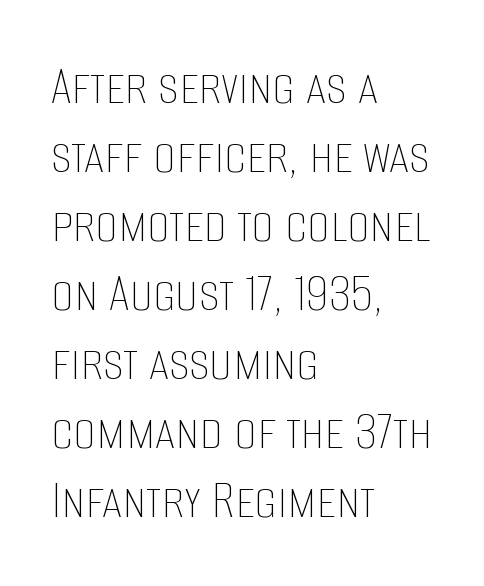
Q: Is the text bold? A: No.
Q: Is the text italic (slanted)? A: No, it is upright.
Q: Is the text underlined? A: No.
Q: How is the paragraph aligned? A: Left-aligned.
Q: Is the spacing between letters normal or unusually wide? A: Normal.
Q: Width (condensed, normal, or wide)? A: Condensed.
Q: Stroke contrast? A: Low.
Q: x-height? A: Large.
Q: Monospaced? A: No.
